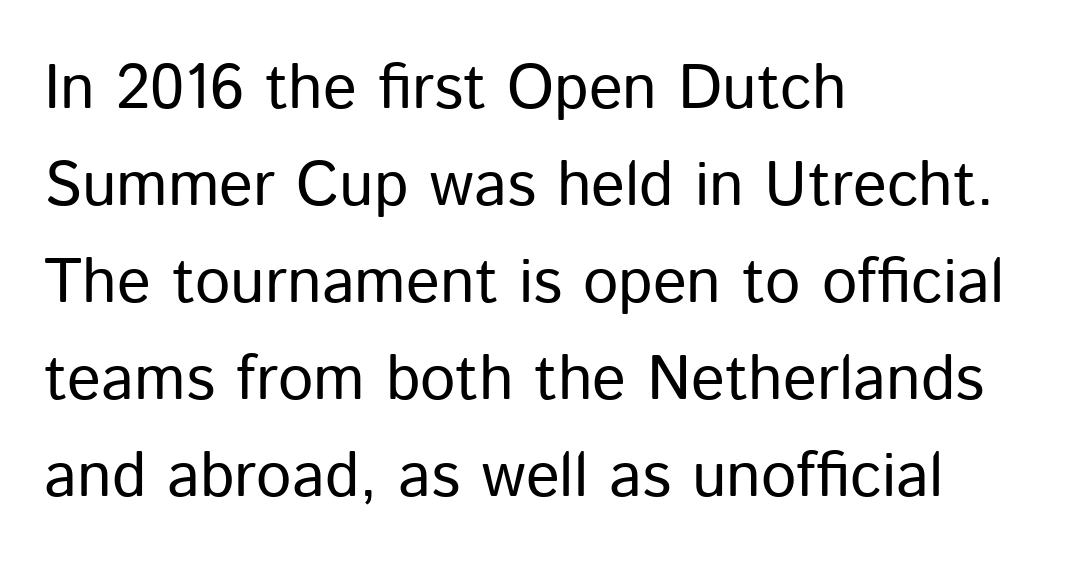
Q: Is the text bold? A: No.
Q: Is the text italic (slanted)? A: No, it is upright.
Q: Is the typeface a serif or a sans-serif typeface? A: Sans-serif.
Q: Is the text underlined? A: No.
Q: How is the paragraph aligned? A: Left-aligned.
Q: Is the spacing between letters normal or unusually wide? A: Normal.
Q: Is the spacing between lines tight, normal or loose? A: Normal.
Q: Width (condensed, normal, or wide)? A: Normal.
Q: Stroke contrast? A: Low.
Q: x-height? A: Medium.
Q: Monospaced? A: No.
